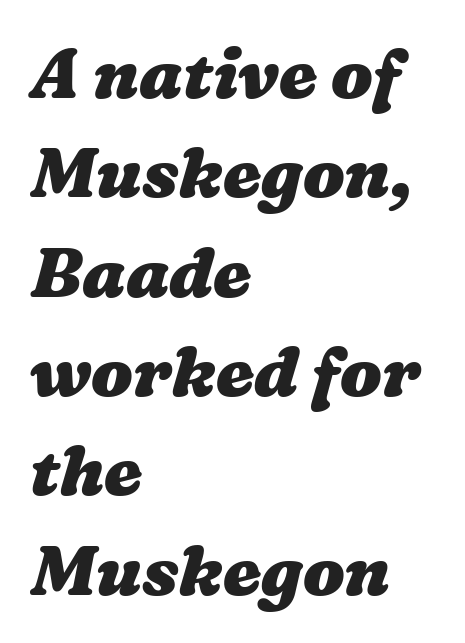
Q: Is the text bold? A: Yes.
Q: Is the text underlined? A: No.
Q: How is the paragraph aligned? A: Left-aligned.
Q: Is the spacing between letters normal or unusually wide? A: Normal.
Q: Is the spacing between lines tight, normal or loose? A: Normal.
Q: Width (condensed, normal, or wide)? A: Wide.
Q: Stroke contrast? A: Medium.
Q: x-height? A: Medium.
Q: Monospaced? A: No.
